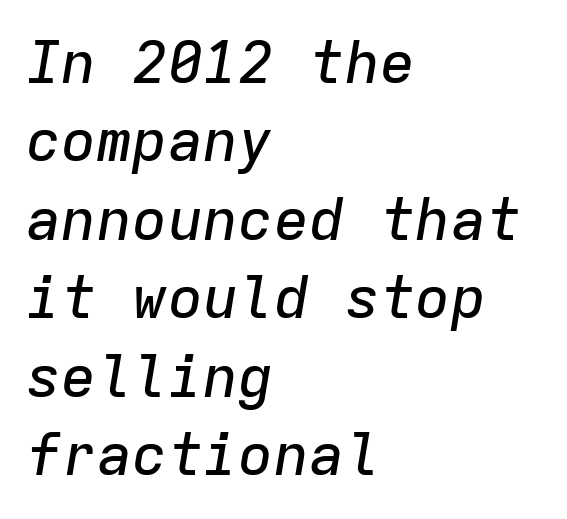
Students, observe: this is what conventionally led text looks like. Letter spacing: default. Italic? Definitely — the glyphs are oblique. The passage shown is typed in a monospace face where columns stay perfectly aligned.
